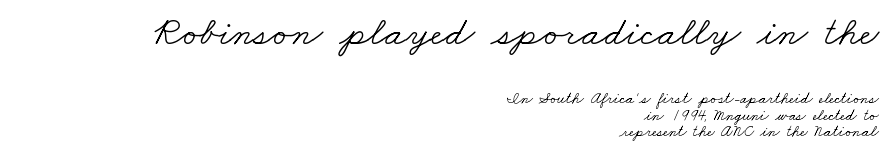
{"serif": "yes", "bold": "no", "weight": "light", "width": "wide", "stroke_contrast": "low", "x_height": "small", "monospaced": "no", "underline": "no", "align": "right", "line_spacing": "tight", "line_spacing_ratio": 1.05, "letter_spacing": "normal", "letter_spacing_em": 0.0, "larger_block": "first", "size_ratio": 2.56, "glyph_px": 41}
